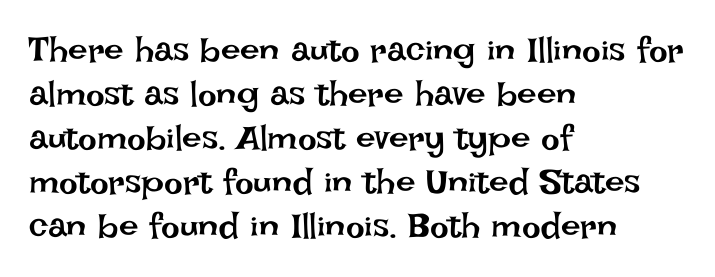
Italic? Not at all — the glyphs are vertical. The passage is arranged the way most books set body copy — flush left. Stems here are at most as thick as an everyday book face. Quick note: underline off. Interline gaps are of average width in this sample.
